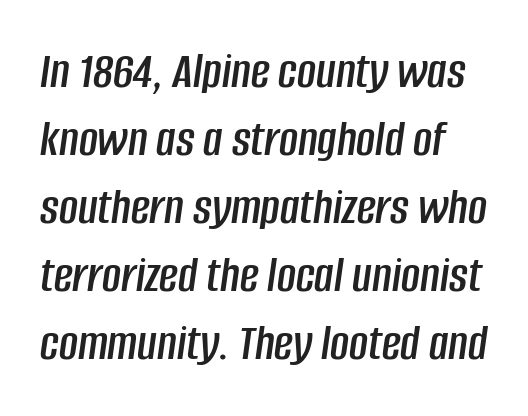
The image shows 52 px condensed type, italic (leaning right); set normal line spacing (1.31x), normal letter spacing, not underlined; low stroke contrast and a large x-height.
